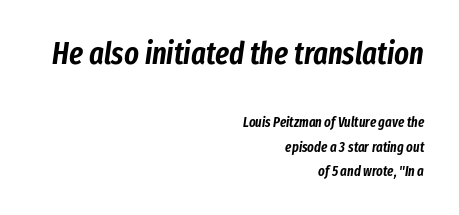
Q: Is the text italic (slanted)? A: Yes, it leans right by about 8 degrees.
Q: Is the text underlined? A: No.
Q: How is the paragraph aligned? A: Right-aligned.
Q: Is the spacing between letters normal or unusually wide? A: Normal.
Q: Which block of text is set in a larger size, the first (top) or the second (bottom)? A: The first (top) one.
Q: Width (condensed, normal, or wide)? A: Condensed.
Q: Stroke contrast? A: Low.
Q: x-height? A: Medium.
Q: Monospaced? A: No.
